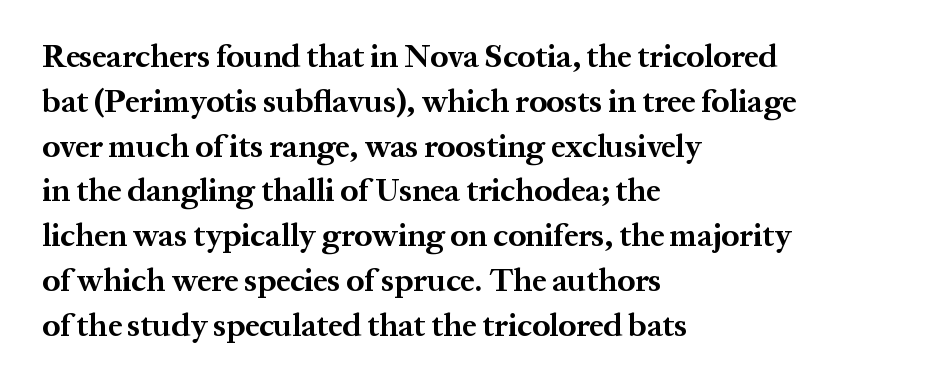
Q: Is the text bold? A: Yes.
Q: Is the text italic (slanted)? A: No, it is upright.
Q: Is the typeface a serif or a sans-serif typeface? A: Serif.
Q: Is the text underlined? A: No.
Q: How is the paragraph aligned? A: Left-aligned.
Q: Is the spacing between letters normal or unusually wide? A: Normal.
Q: Is the spacing between lines tight, normal or loose? A: Normal.
Q: Width (condensed, normal, or wide)? A: Normal.
Q: Stroke contrast? A: Medium.
Q: x-height? A: Medium.
Q: Monospaced? A: No.
